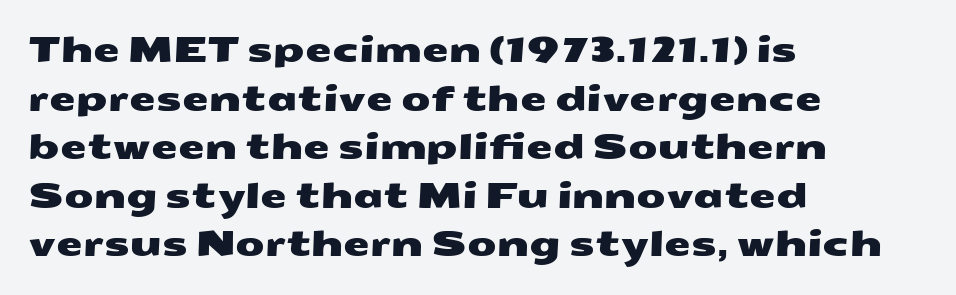
{"serif": "no", "width": "wide", "stroke_contrast": "medium", "x_height": "medium", "monospaced": "no", "underline": "no", "align": "left", "line_spacing": "normal", "line_spacing_ratio": 1.43, "letter_spacing": "normal", "letter_spacing_em": 0.0, "glyph_px": 34}
